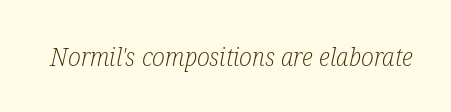
Caption: standard tracking, unaltered. Italic: yes, the glyphs are oblique. Ink coverage per letter is moderate at most. No word sits above an underline.
